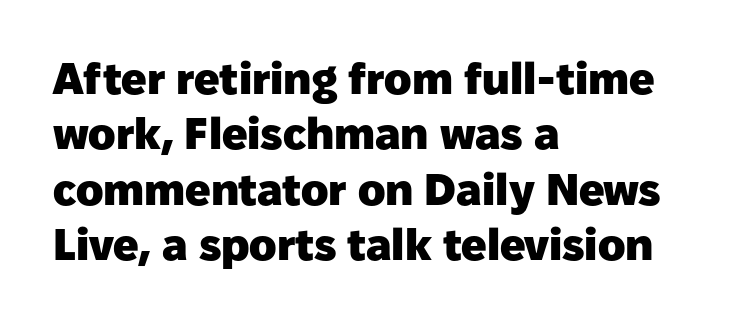
Descenders hang freely into open space. Does the lettering tilt? It doesn't — this is upright. Caption: multi-line text, flush left, ragged right. What stands out about the letter spacing? Nothing — it is the standard amount.
